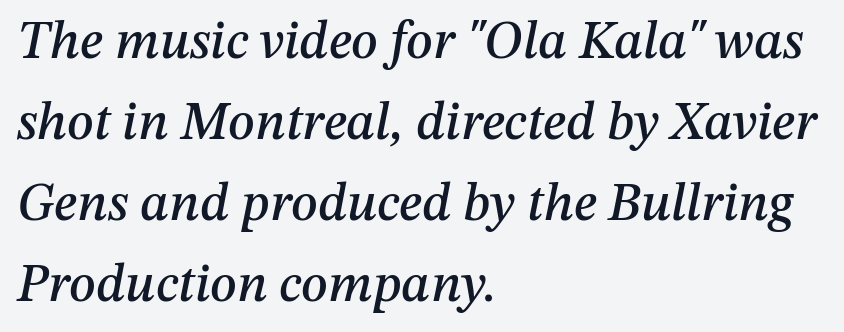
{"italic": "yes", "lean": "right", "slant_degrees": 12, "width": "normal", "stroke_contrast": "medium", "x_height": "medium", "monospaced": "no", "underline": "no", "align": "left", "line_spacing": "normal", "line_spacing_ratio": 1.53, "letter_spacing": "normal", "letter_spacing_em": 0.0, "glyph_px": 53}
